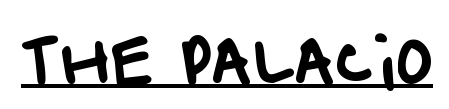
The image shows 62 px sans-serif type; set normal letter spacing, underlined; low stroke contrast and a large x-height.
